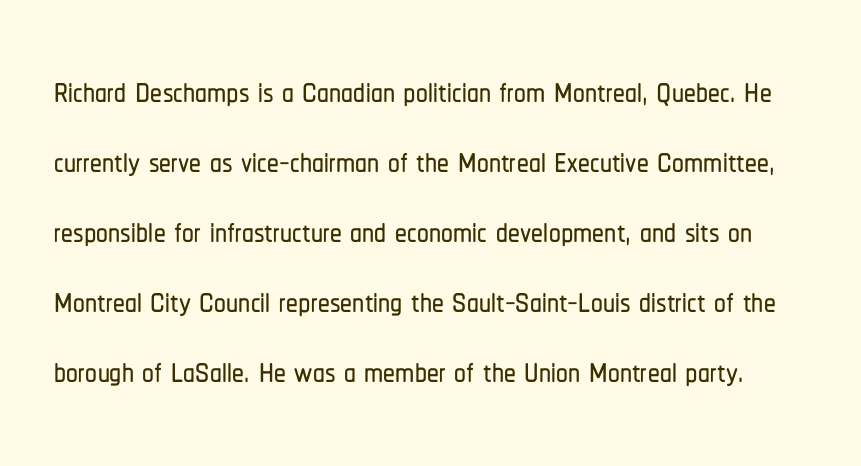
Unlike italic type, these characters show no tilt at all. The line texture is even and compact thanks to regular tracking. Note the varied advance widths — an 'i' is clearly narrower than an 'm'. How would I describe the line gaps? Plain and ordinary. The font family rendered here belongs to the sans-serif group. Decoration check: the copy has no underline.
